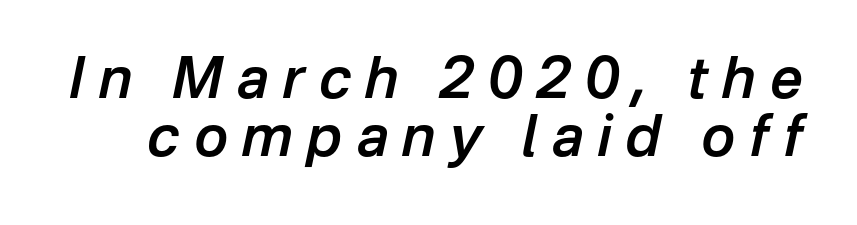
{"italic": "yes", "lean": "right", "slant_degrees": 12, "bold": "semi", "weight": "semibold", "width": "normal", "stroke_contrast": "low", "x_height": "medium", "monospaced": "no", "underline": "no", "line_spacing": "tight", "line_spacing_ratio": 1.02, "letter_spacing": "wide", "letter_spacing_em": 0.25, "glyph_px": 57}
